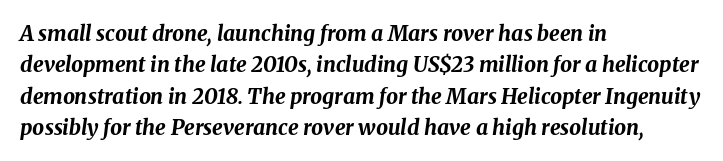
Q: Is the text bold? A: Yes.
Q: Is the text italic (slanted)? A: Yes, it leans right by about 8 degrees.
Q: Is the text underlined? A: No.
Q: How is the paragraph aligned? A: Left-aligned.
Q: Is the spacing between letters normal or unusually wide? A: Normal.
Q: Is the spacing between lines tight, normal or loose? A: Normal.
